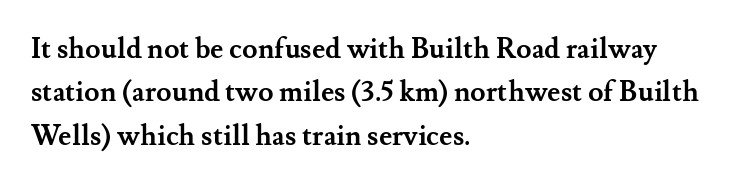
The image shows 28 px semibold serif type, upright; set left-aligned, normal line spacing (1.55x), normal letter spacing, not underlined; medium stroke contrast and a small x-height.
